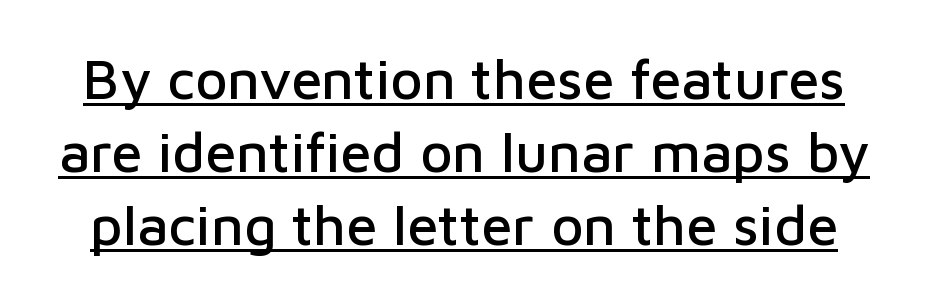
Q: Is the text italic (slanted)? A: No, it is upright.
Q: Is the typeface a serif or a sans-serif typeface? A: Sans-serif.
Q: Is the text underlined? A: Yes.
Q: Is the spacing between letters normal or unusually wide? A: Normal.
Q: Is the spacing between lines tight, normal or loose? A: Normal.
Q: Width (condensed, normal, or wide)? A: Normal.
Q: Stroke contrast? A: Low.
Q: x-height? A: Medium.
Q: Monospaced? A: No.
